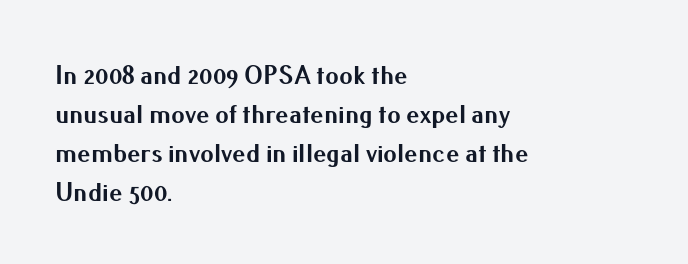
The typography opts for an upright posture over an oblique one. The face used here has the dense, thick strokes of a bold. Words float on clear page, feet unadorned. The typesetter chose a ragged-right arrangement here.
